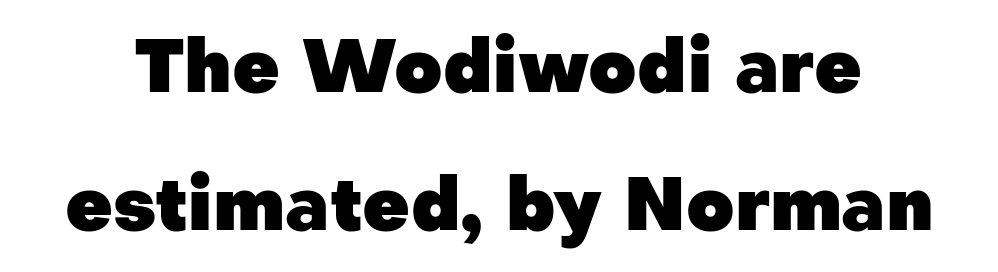
{"serif": "no", "italic": "no", "bold": "yes", "weight": "heavy", "width": "normal", "stroke_contrast": "low", "x_height": "medium", "monospaced": "no", "underline": "no", "line_spacing_ratio": 1.87, "letter_spacing": "normal", "letter_spacing_em": 0.0, "glyph_px": 74}
